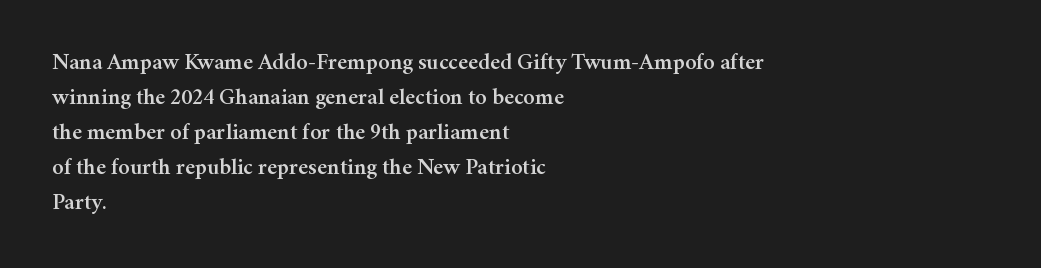
The image shows 23 px text type, upright; set left-aligned, normal line spacing (1.52x), normal letter spacing, not underlined.
